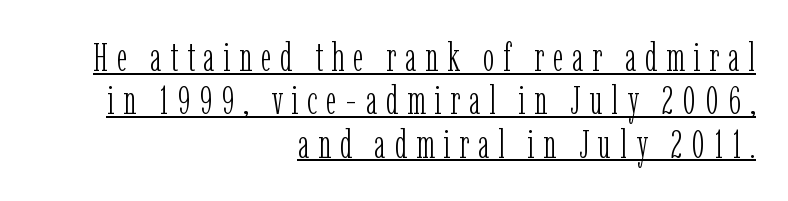
The image shows 39 px light, condensed serif type, upright; set right-aligned, tight line spacing (1.11x), unusually wide letter spacing (+0.22 em), underlined; low stroke contrast and a medium x-height.
